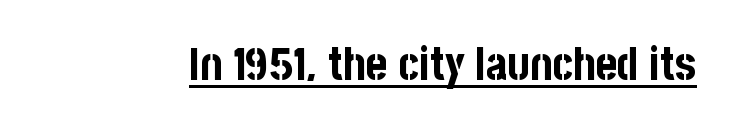
The image shows 46 px bold, condensed sans-serif type, upright; set normal letter spacing, underlined; low stroke contrast and a large x-height.
